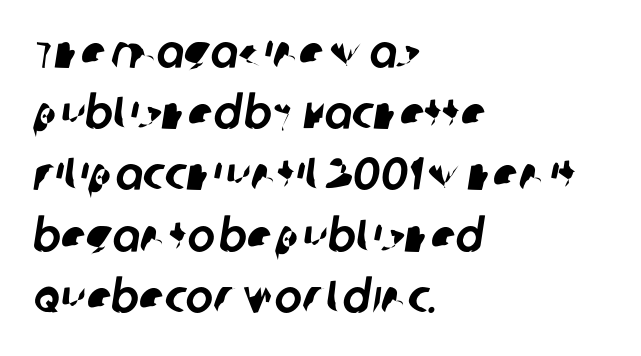
Q: Is the typeface a serif or a sans-serif typeface? A: Sans-serif.
Q: Is the text underlined? A: No.
Q: How is the paragraph aligned? A: Left-aligned.
Q: Is the spacing between letters normal or unusually wide? A: Normal.
Q: Is the spacing between lines tight, normal or loose? A: Normal.
Q: Width (condensed, normal, or wide)? A: Normal.
Q: Stroke contrast? A: Low.
Q: x-height? A: Large.
Q: Monospaced? A: No.
